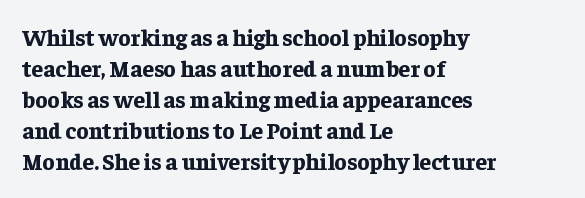
{"italic": "no", "bold": "yes", "underline": "no", "align": "left", "line_spacing": "normal", "line_spacing_ratio": 1.35, "letter_spacing": "normal", "letter_spacing_em": 0.0, "glyph_px": 23}
